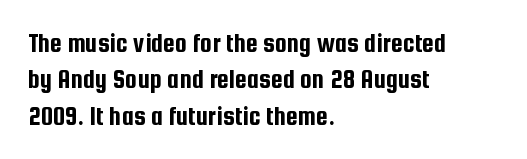
Tracking value appears to be zero — textbook default spacing. The type sits square on the baseline with zero lean. A clean baseline with only descenders dipping below it. Is the block centered? No — it sits flush against the left margin. Notice how descenders clear the ascenders below comfortably — that's standard leading.
